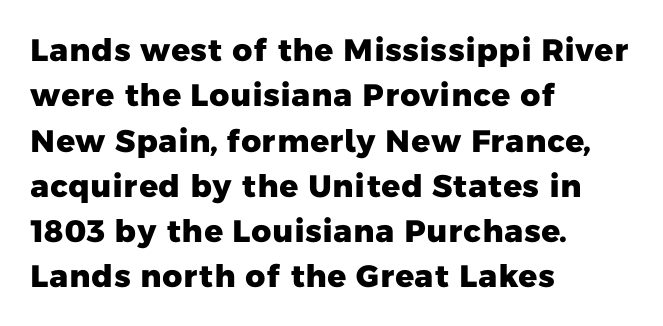
Q: Is the text bold? A: Yes.
Q: Is the typeface a serif or a sans-serif typeface? A: Sans-serif.
Q: Is the text underlined? A: No.
Q: How is the paragraph aligned? A: Left-aligned.
Q: Is the spacing between letters normal or unusually wide? A: Normal.
Q: Is the spacing between lines tight, normal or loose? A: Normal.
Q: Width (condensed, normal, or wide)? A: Normal.
Q: Stroke contrast? A: Low.
Q: x-height? A: Medium.
Q: Monospaced? A: No.
